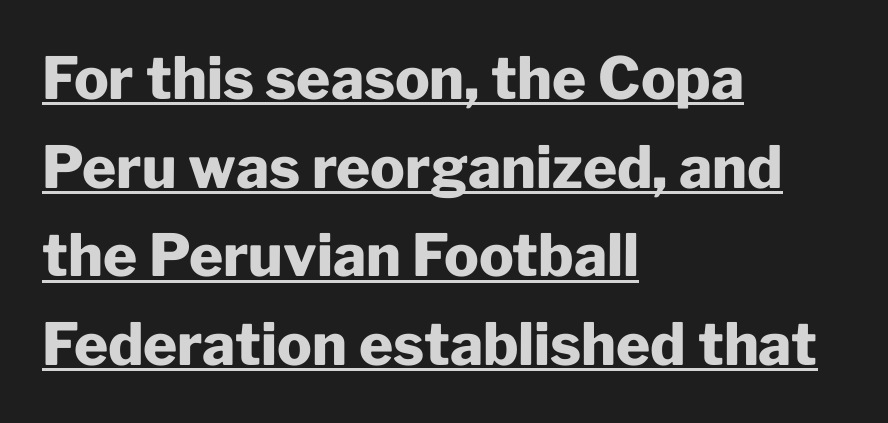
You can tell it's not italic because the verticals are truly vertical. In terms of letterform style, serifs are entirely absent. The specimen includes a rule beneath the text block's lines. These lines carry a lot of weight — the face is fully bold. Character widths vary here, with narrow letters taking less room than wide ones. In CSS terms this would be text-align: left.
